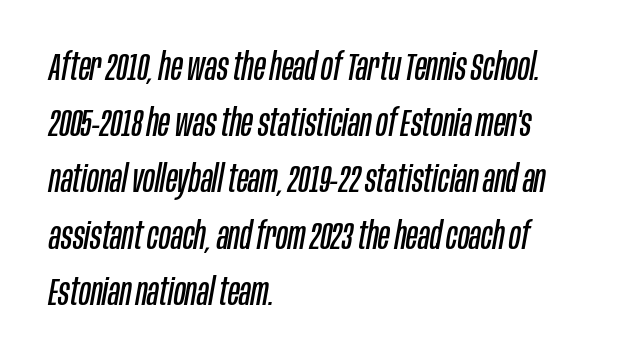
The image shows 38 px regular-weight, condensed type, italic (leaning right); set left-aligned, normal line spacing (1.48x), normal letter spacing, not underlined; low stroke contrast and a large x-height.
